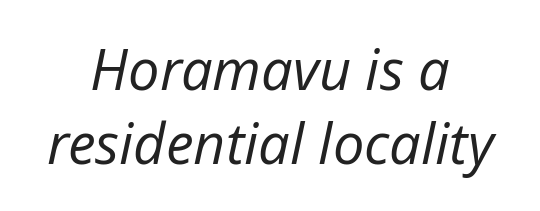
{"italic": "yes", "lean": "right", "slant_degrees": 12, "bold": "no", "weight": "regular", "width": "normal", "stroke_contrast": "low", "x_height": "medium", "monospaced": "no", "underline": "no", "align": "center", "line_spacing": "normal", "line_spacing_ratio": 1.32, "letter_spacing": "normal", "letter_spacing_em": 0.0, "glyph_px": 56}
